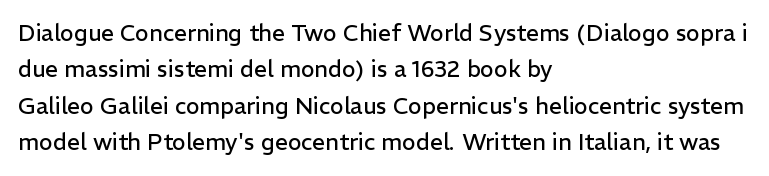
{"italic": "no", "bold": "no", "underline": "no", "align": "left", "line_spacing": "normal", "line_spacing_ratio": 1.58, "letter_spacing": "normal", "letter_spacing_em": 0.0, "glyph_px": 23}
